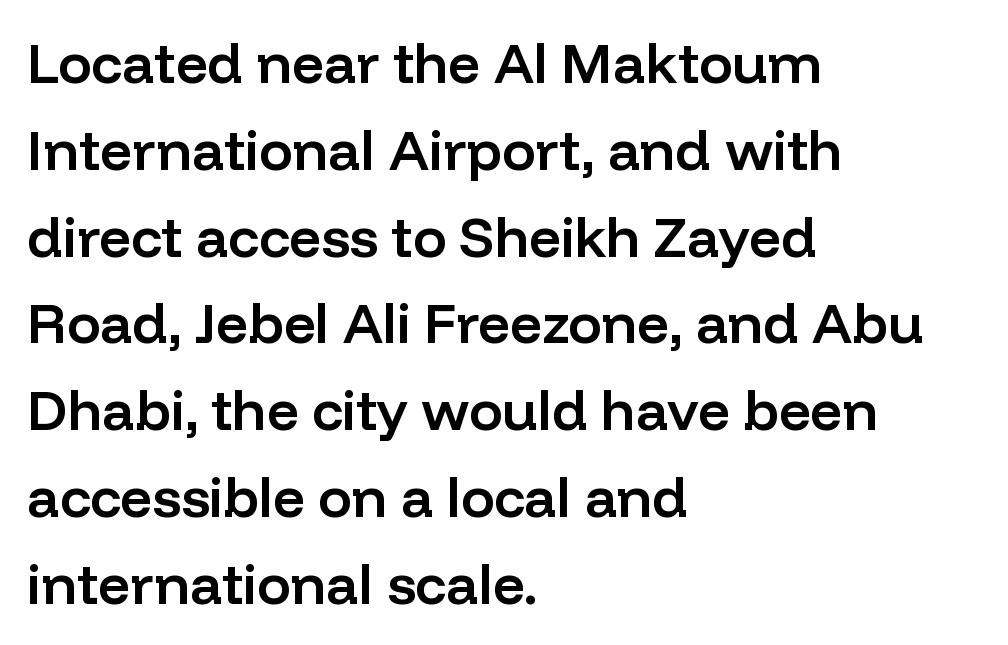
The ragged edge is on the right, which tells us the setting is flush left. Here the designer chose a conventional face with non-uniform glyph widths. Regarding leading, the lines here are spaced in the standard way. Font category for this specimen: sans-serif.
